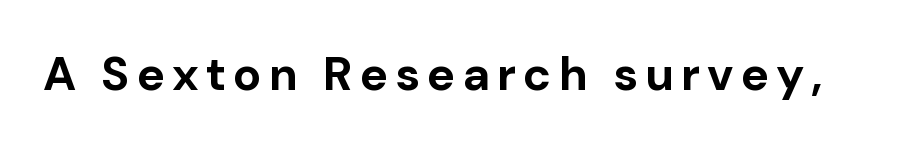
Q: Is the text bold? A: Yes.
Q: Is the text italic (slanted)? A: No, it is upright.
Q: Is the typeface a serif or a sans-serif typeface? A: Sans-serif.
Q: Is the text underlined? A: No.
Q: Width (condensed, normal, or wide)? A: Normal.
Q: Stroke contrast? A: Low.
Q: x-height? A: Medium.
Q: Monospaced? A: No.
